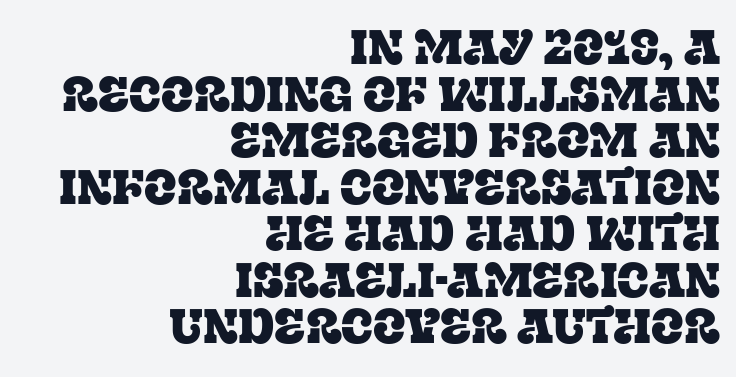
Q: Is the text italic (slanted)? A: No, it is upright.
Q: Is the typeface a serif or a sans-serif typeface? A: Serif.
Q: Is the text underlined? A: No.
Q: How is the paragraph aligned? A: Right-aligned.
Q: Is the spacing between letters normal or unusually wide? A: Normal.
Q: Is the spacing between lines tight, normal or loose? A: Tight.
Q: Width (condensed, normal, or wide)? A: Normal.
Q: Stroke contrast? A: Low.
Q: x-height? A: Large.
Q: Monospaced? A: No.
